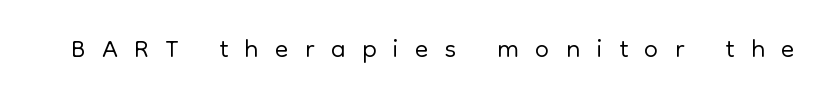
{"serif": "no", "italic": "no", "bold": "no", "weight": "light", "width": "normal", "stroke_contrast": "low", "x_height": "medium", "monospaced": "no", "underline": "no", "letter_spacing": "wide", "letter_spacing_em": 0.41, "glyph_px": 40}
